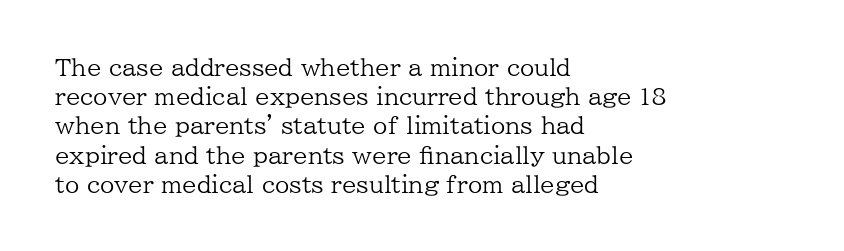
Q: Is the text bold? A: No.
Q: Is the text italic (slanted)? A: No, it is upright.
Q: Is the text underlined? A: No.
Q: How is the paragraph aligned? A: Left-aligned.
Q: Is the spacing between letters normal or unusually wide? A: Normal.
Q: Is the spacing between lines tight, normal or loose? A: Normal.
